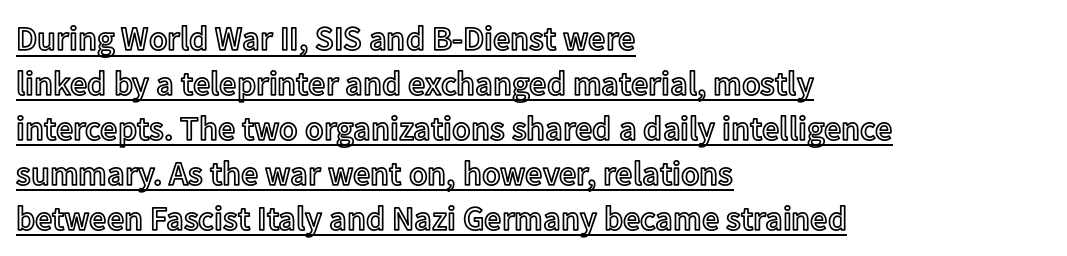
{"italic": "no", "width": "normal", "x_height": "medium", "monospaced": "no", "underline": "yes", "align": "left", "line_spacing": "normal", "line_spacing_ratio": 1.32, "letter_spacing": "normal", "letter_spacing_em": 0.0, "glyph_px": 34}
